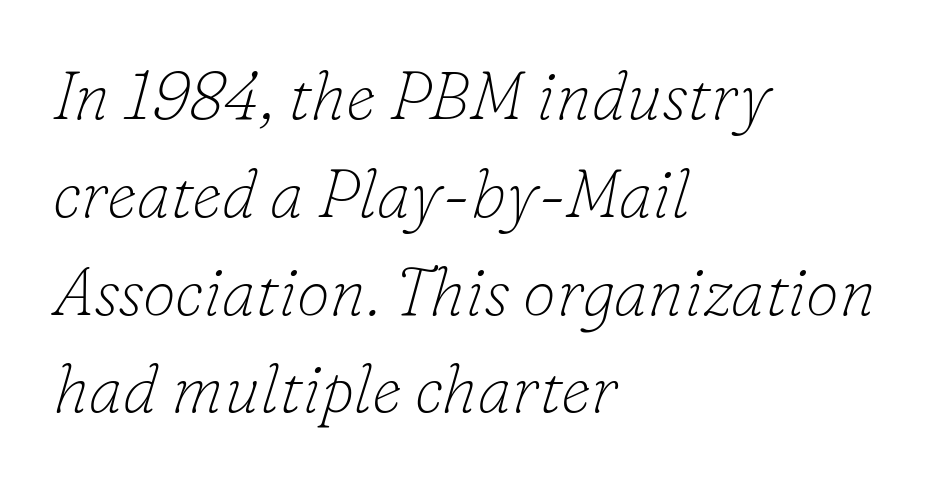
The rows are spaced the way most documents space them. The glyphs in this specimen are seriffed. Observe the ordinary spacing: letters are neighbours, not strangers. A clean baseline with only descenders dipping below it.
